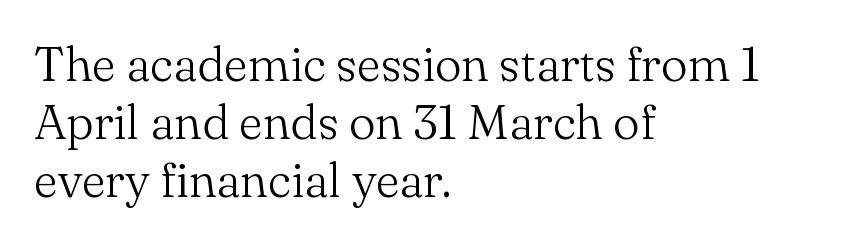
Each line starts at the same left margin while the right side varies. Serif or sans? Serif — the stroke terminals have little feet. A roman cut, with each character standing at attention. This sample uses plain, unmodified letter spacing. Beneath every word, the page is bare.
